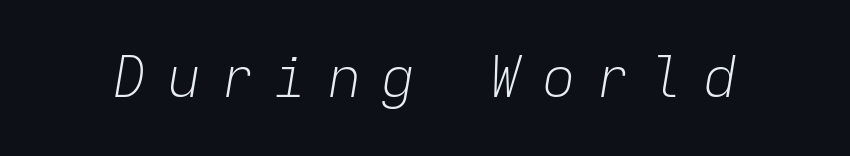
{"italic": "yes", "lean": "right", "slant_degrees": 9, "bold": "no", "weight": "light", "width": "normal", "stroke_contrast": "low", "x_height": "medium", "monospaced": "yes", "underline": "no", "letter_spacing": "wide", "letter_spacing_em": 0.34, "glyph_px": 57}
